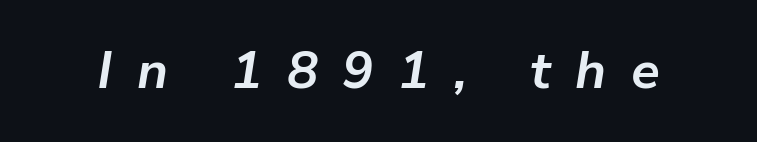
The image shows 52 px bold type, italic (leaning right); set unusually wide letter spacing (+0.47 em), not underlined; low stroke contrast and a medium x-height.
